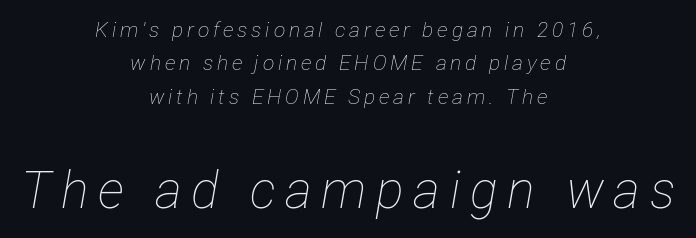
The image shows 52 px thin, condensed type, italic (leaning right); set centered, normal line spacing (1.59x), not underlined; the second (bottom) block is 2.48x larger; low stroke contrast and a medium x-height.
